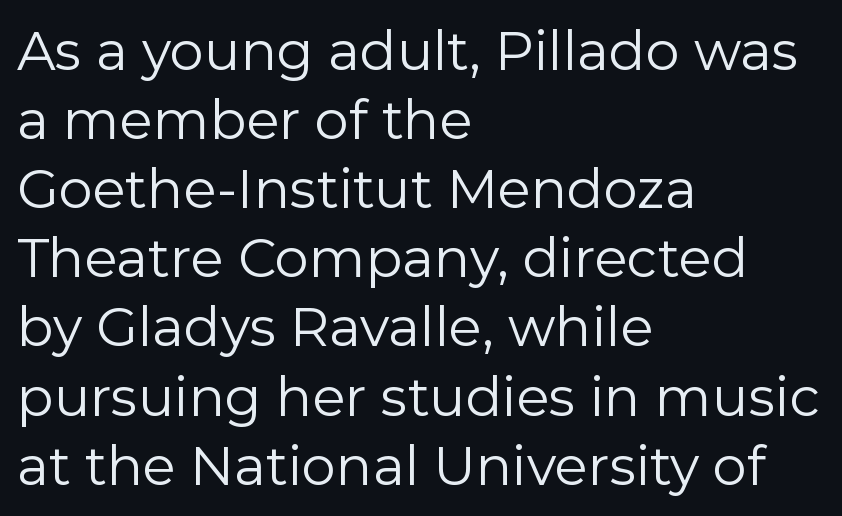
The image shows 54 px regular-weight sans-serif type, upright; set left-aligned, normal line spacing (1.28x), normal letter spacing, not underlined; low stroke contrast and a medium x-height.
